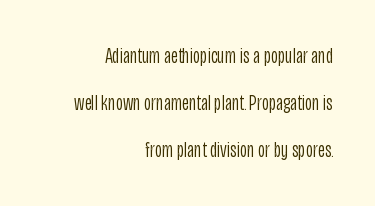
Weight: in the light-to-regular range. The letters stand upright; this is a roman face. Reading down the block, your eye finds every line finishing at a fixed right position. A typesetter would call this leading open, well beyond the default.
